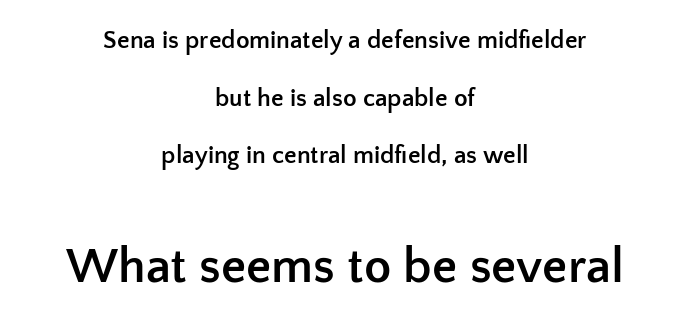
Letterform terminals end flat and unadorned throughout the passage. Students, this is bold: see how much ink each stroke carries. The font's upright variant was chosen for this text. There is no visible air inserted between adjacent glyphs. Just letters on the line, the space beneath them empty. These lines stack symmetrically, like a column narrowing and widening about its center.
